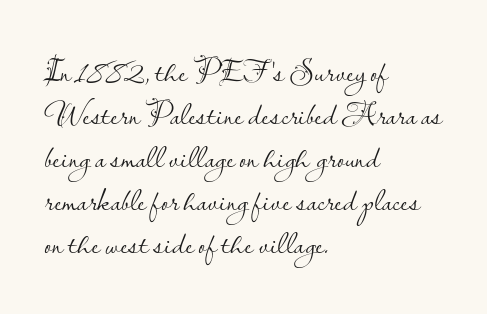
Each row of text sits above clean, open space. These lines are rendered in a variable-pitch font. Characters follow at the spacing the type designer built in. Is there much room between lines? A standard amount, neither cramped nor airy.
